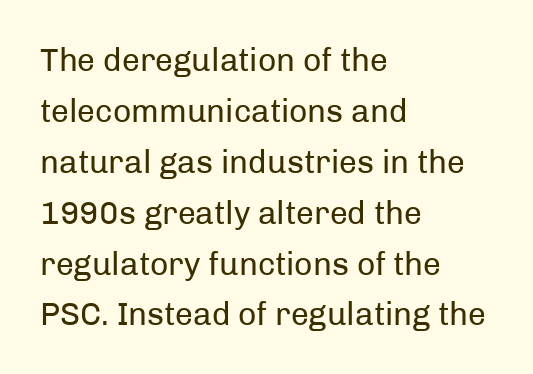
The image shows 32 px regular-weight sans-serif type, upright; set left-aligned, normal line spacing (1.59x), normal letter spacing, not underlined; low stroke contrast and a medium x-height.
